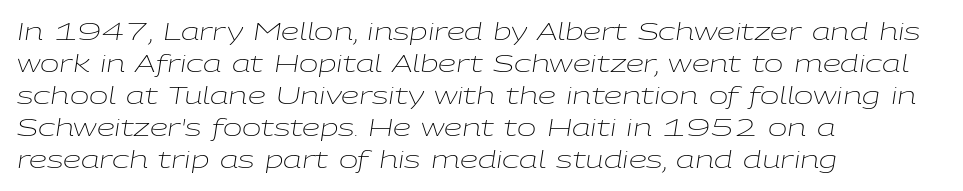
The line texture is even and compact thanks to regular tracking. This sample uses an oblique cut, with every glyph tilted off the vertical. Every row of glyphs begins at an identical x-position on the left. The space beneath each line is pristine and unruled. Rows of type keep a routine distance in the vertical direction.
